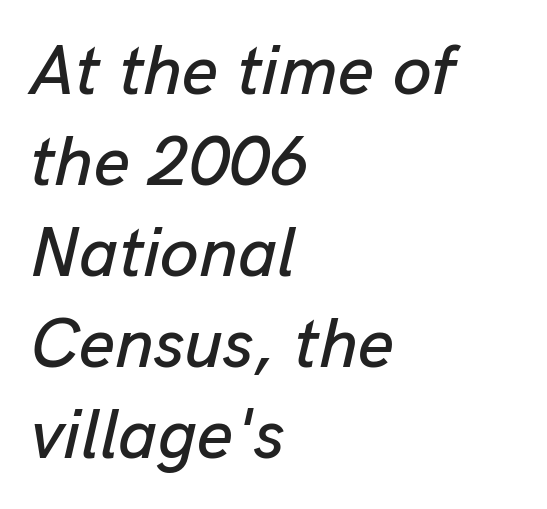
{"italic": "yes", "lean": "right", "slant_degrees": 13, "width": "normal", "stroke_contrast": "low", "x_height": "medium", "monospaced": "no", "underline": "no", "align": "left", "line_spacing": "normal", "line_spacing_ratio": 1.3, "letter_spacing": "normal", "letter_spacing_em": 0.0, "glyph_px": 70}
